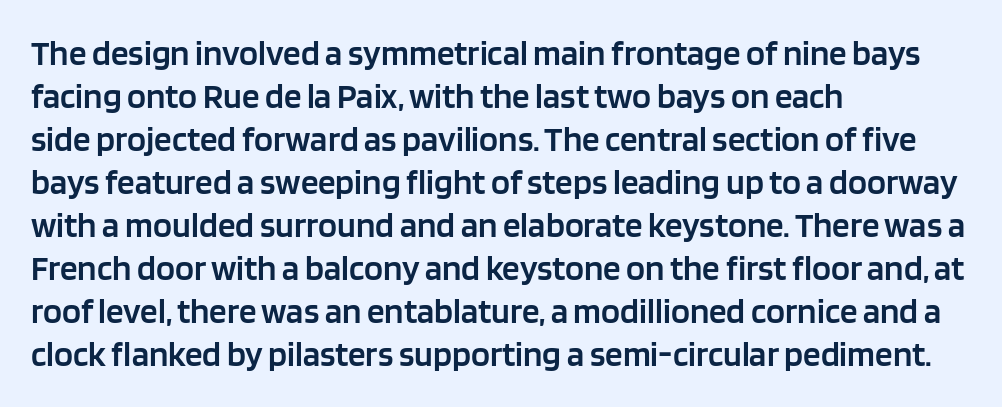
The area under the type is left untouched. Examine the stroke ends and you'll find no serifs. Ordinary non-slanted type is in use. Summary of weight: moderately heavy, a semibold. Think of a printed novel: that variable character pitch is what you see here.
